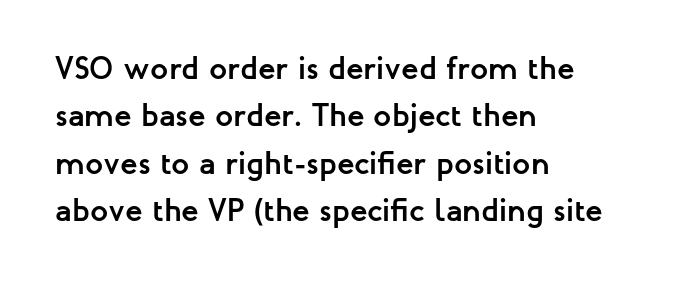
{"serif": "no", "italic": "no", "bold": "yes", "weight": "semibold", "width": "normal", "stroke_contrast": "low", "x_height": "medium", "monospaced": "no", "underline": "no", "align": "left", "line_spacing": "normal", "line_spacing_ratio": 1.48, "letter_spacing": "normal", "letter_spacing_em": 0.0, "glyph_px": 32}
